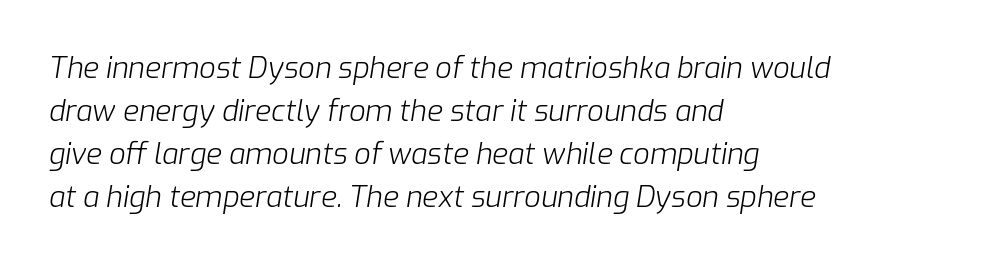
Proportional: the letters do not fall into vertical columns. Every character sits at an angle, as italics do. The zone under the glyphs is completely vacant. Every row of glyphs begins at an identical x-position on the left. Words appear dense and cohesive because spacing is normal.
